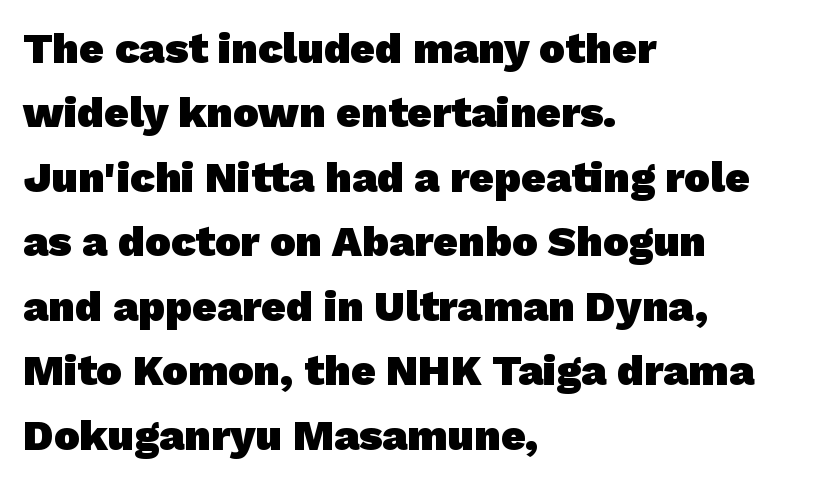
One glance says typical: line gaps are just what's usual. Look at the tracking — it's just the regular setting, nothing added. These lines stack with their left ends in a neat column. Descenders hang freely into open space. Does the type have serifs? No, each stem ends abruptly.
